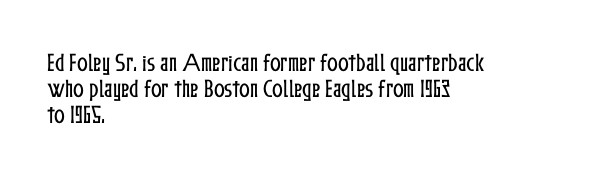
Rows of type keep a routine distance in the vertical direction. Designer's note — italics off, roman on. These lines stack with their left ends in a neat column. You could call the tracking neutral — neither tight nor loose. Each row of text sits above clean, open space.
